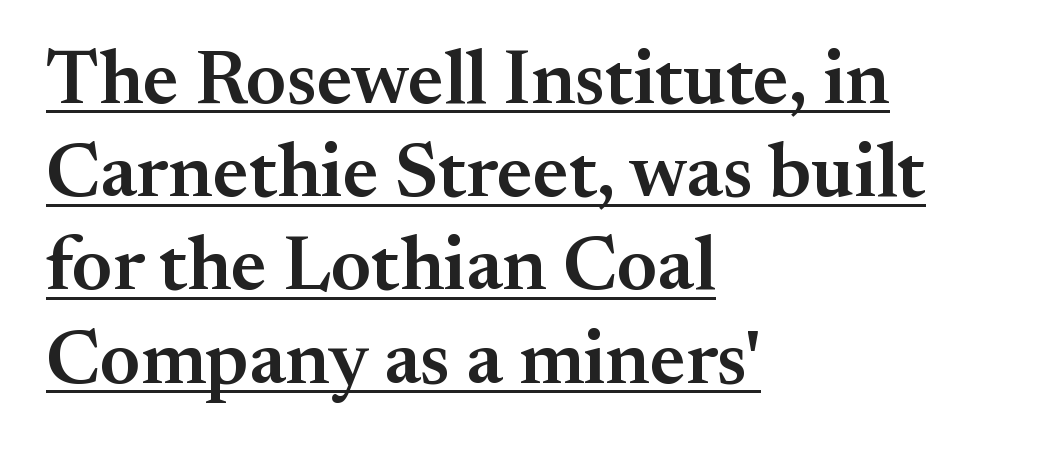
The compositor pushed each line to the left boundary. The passage shown is typeset with a serif family. These characters rest on top of a visible drawn line. No extra tracking has been applied to these lines. Strokes here are thickened, but only to semibold level.
